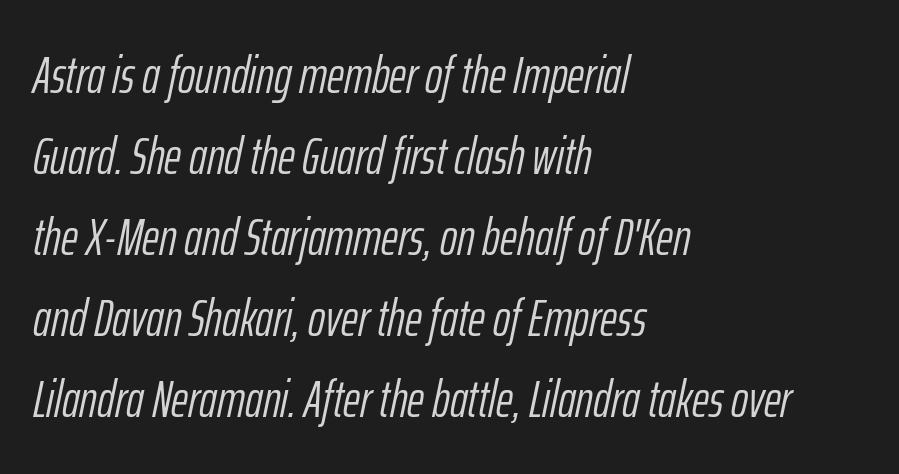
{"italic": "yes", "lean": "right", "slant_degrees": 12, "bold": "no", "weight": "light", "width": "condensed", "stroke_contrast": "low", "x_height": "medium", "monospaced": "no", "underline": "no", "align": "left", "line_spacing": "normal", "line_spacing_ratio": 1.56, "letter_spacing": "normal", "letter_spacing_em": 0.0, "glyph_px": 52}
